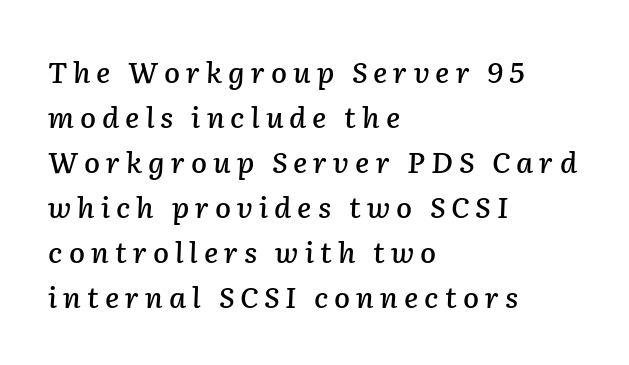
Varying glyph widths throughout — classic text-font behaviour. Is there much room between lines? A standard amount, neither cramped nor airy. Each word looks stretched out because of the extra space between its letters. The typography opts for an oblique posture over an upright one. Layout note: lines flush left.
